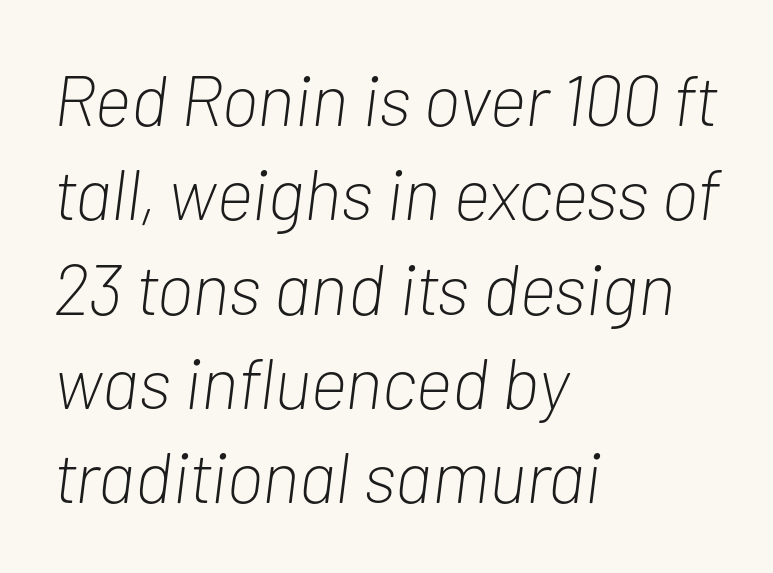
The image shows 72 px light, condensed type, italic (leaning right); set left-aligned, normal line spacing (1.31x), normal letter spacing, not underlined; low stroke contrast and a medium x-height.
